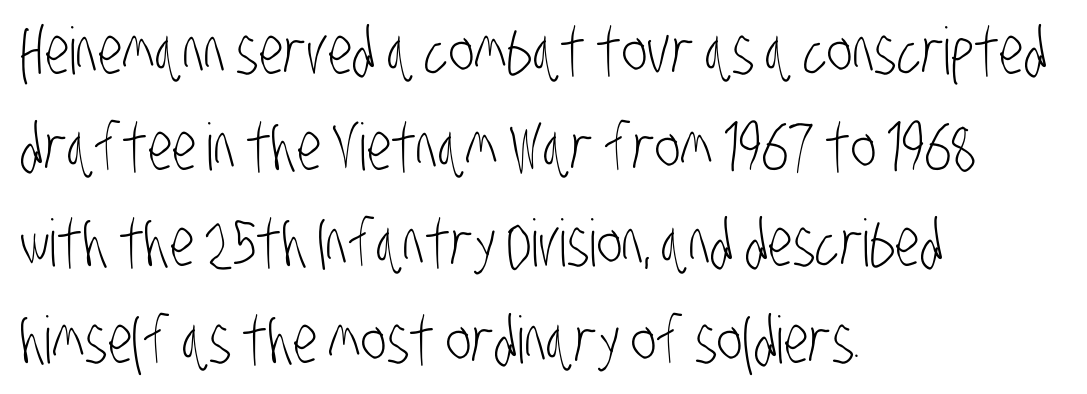
Note the varied advance widths — an 'i' is clearly narrower than an 'm'. Baseline-to-baseline distance is the conventional proportion of letter height. Nope, no serifs anywhere on these letters. No extra tracking has been applied to these lines. Quick note: underline off.
